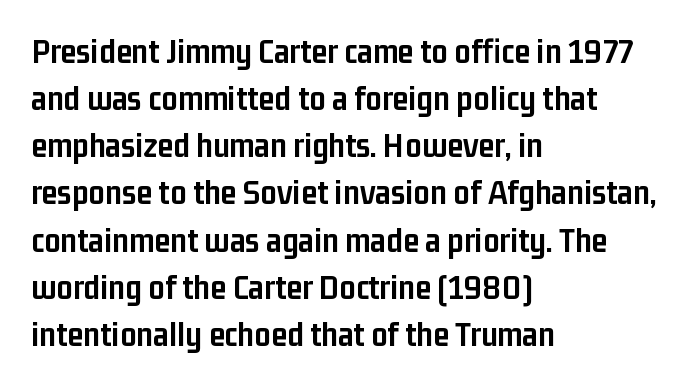
Examine the stroke ends and you'll find no serifs. This is roman type, the default non-slanted kind. As a designer I'd log this as weight 700, bold. Does extra space separate the letters? No, they use regular spacing.
